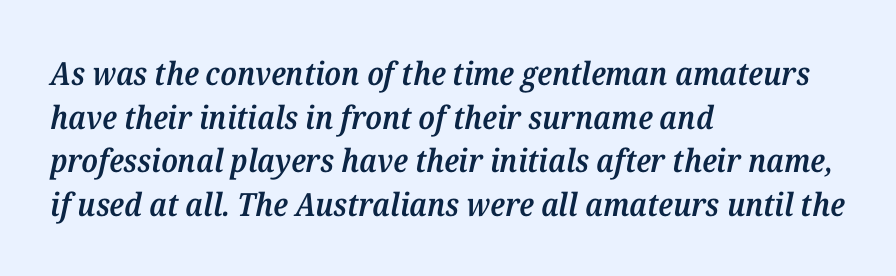
Left-aligned paragraph, ragged on the right. Quick note: underline off. Nothing unusual about the tracking: characters are spaced as the font intends. Would a proofreader flag this as italicized? Yes. Typographic density is moderately raised because the face is semibold. Horizontal bands of white between lines are of average thickness.
